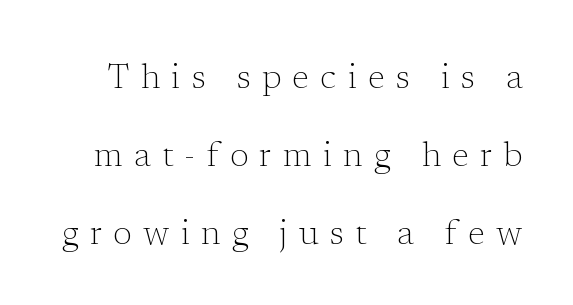
{"serif": "yes", "italic": "no", "bold": "no", "weight": "light", "width": "normal", "stroke_contrast": "low", "x_height": "medium", "monospaced": "no", "underline": "no", "line_spacing": "loose", "line_spacing_ratio": 2.3, "letter_spacing": "wide", "letter_spacing_em": 0.34, "glyph_px": 34}
